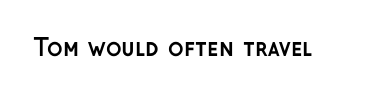
{"italic": "no", "bold": "yes", "underline": "no", "letter_spacing": "normal", "letter_spacing_em": 0.0, "glyph_px": 23}
